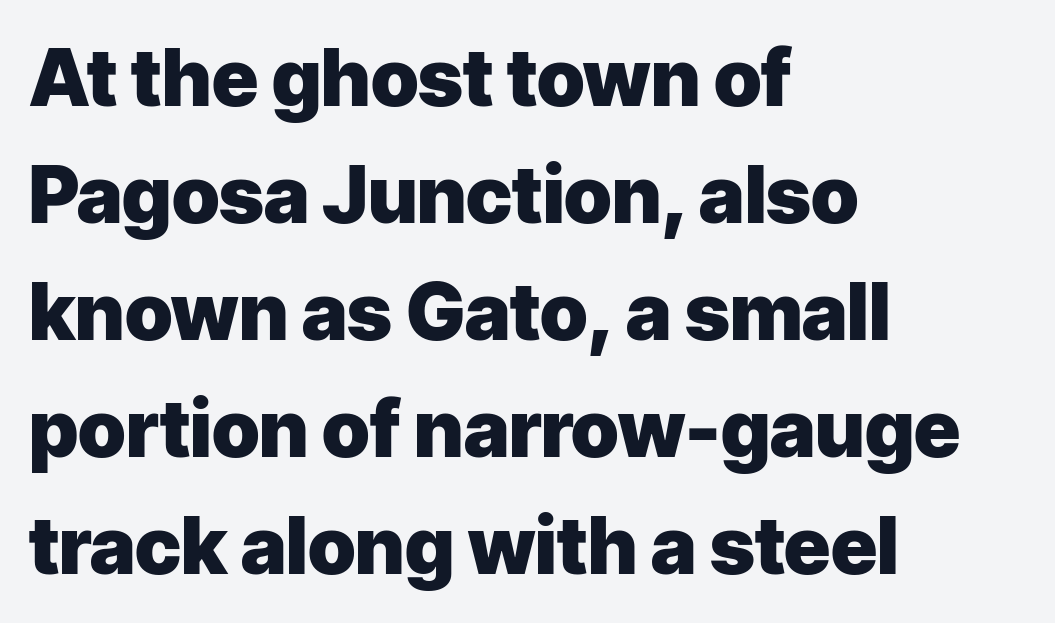
Ordinary non-slanted type is in use. The passage is arranged the way most books set body copy — flush left. The area under the type is left untouched. The rendering keeps characters at their native spacing. Serifs: no, the terminals of the letterforms are clean.
